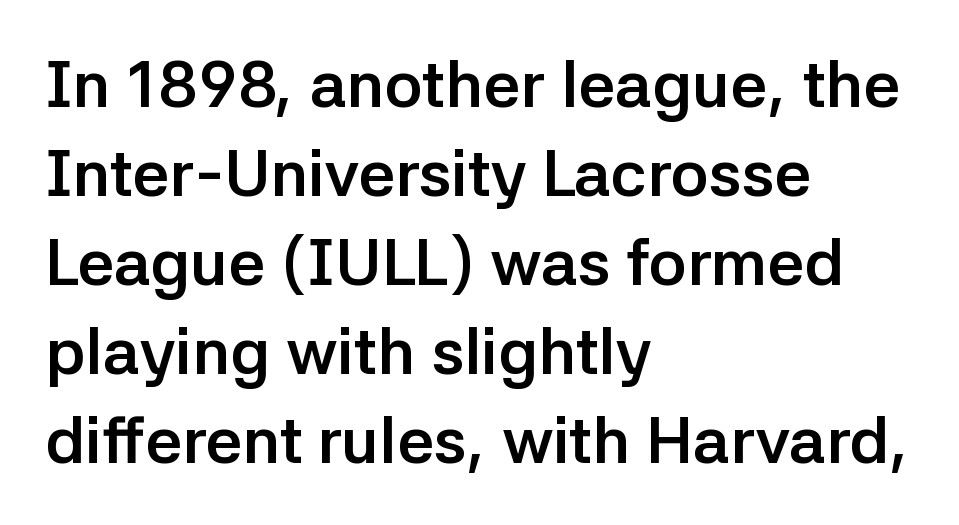
The image shows 65 px semibold sans-serif type, upright; set left-aligned, normal line spacing (1.37x), normal letter spacing, not underlined; low stroke contrast and a medium x-height.
